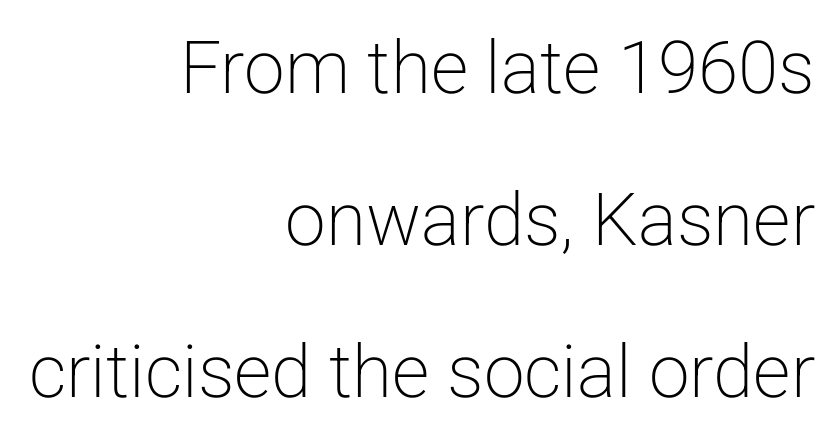
Q: Is the text bold? A: No.
Q: Is the text italic (slanted)? A: No, it is upright.
Q: Is the typeface a serif or a sans-serif typeface? A: Sans-serif.
Q: Is the text underlined? A: No.
Q: How is the paragraph aligned? A: Right-aligned.
Q: Is the spacing between letters normal or unusually wide? A: Normal.
Q: Is the spacing between lines tight, normal or loose? A: Loose.
Q: Width (condensed, normal, or wide)? A: Normal.
Q: Stroke contrast? A: Low.
Q: x-height? A: Medium.
Q: Monospaced? A: No.
